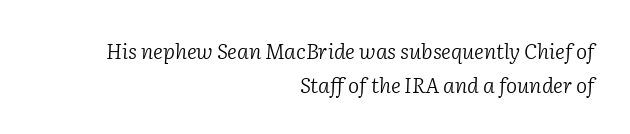
{"italic": "yes", "lean": "right", "slant_degrees": 2, "bold": "no", "underline": "no", "align": "right", "line_spacing": "normal", "line_spacing_ratio": 1.61, "letter_spacing": "normal", "letter_spacing_em": 0.0, "glyph_px": 21}
